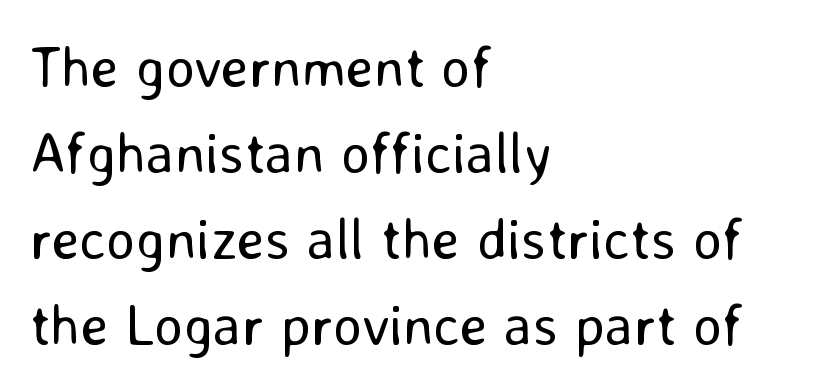
The ragged edge is on the right, which tells us the setting is flush left. In terms of posture, this sample is upright. No word sits above an underline. Serif or sans? Sans — the stroke terminals are bare. Reading down the column, the eye jumps a familiar distance to each next line.
